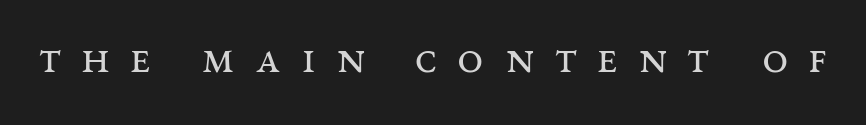
Does the type have serifs? Yes, each stem ends in a small foot. Vertical stems look standard width or narrower in stroke. Tracking value appears strongly positive — letters spread wide. The passage shown is not underscored anywhere.
